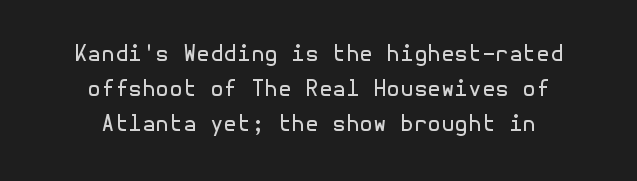
Q: Is the text bold? A: No.
Q: Is the text italic (slanted)? A: No, it is upright.
Q: Is the text underlined? A: No.
Q: How is the paragraph aligned? A: Centered.
Q: Is the spacing between letters normal or unusually wide? A: Normal.
Q: Is the spacing between lines tight, normal or loose? A: Normal.
